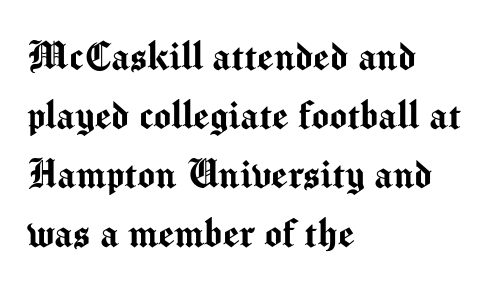
The image shows 46 px sans-serif type, upright; set left-aligned, normal line spacing (1.28x), normal letter spacing, not underlined; medium stroke contrast and a medium x-height.
